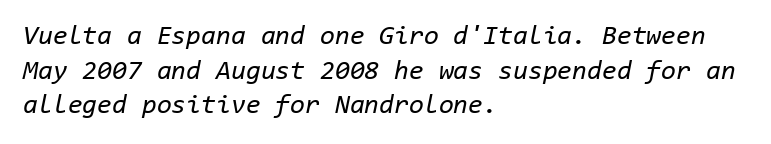
{"italic": "yes", "lean": "right", "slant_degrees": 11, "bold": "no", "underline": "no", "align": "left", "line_spacing": "normal", "line_spacing_ratio": 1.28, "letter_spacing": "normal", "letter_spacing_em": 0.0, "glyph_px": 27}
